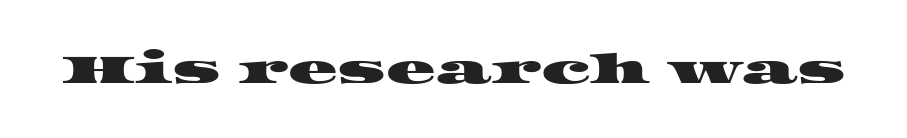
Q: Is the typeface a serif or a sans-serif typeface? A: Serif.
Q: Is the text underlined? A: No.
Q: Is the spacing between letters normal or unusually wide? A: Normal.
Q: Width (condensed, normal, or wide)? A: Wide.
Q: Stroke contrast? A: High.
Q: x-height? A: Large.
Q: Monospaced? A: No.
